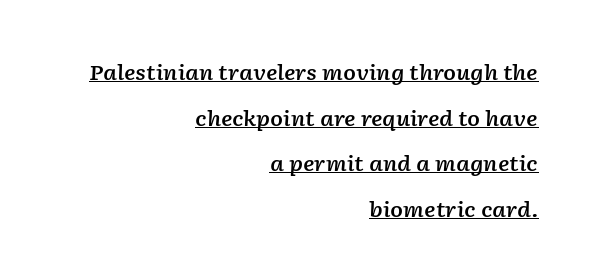
If you measured baseline to baseline, you'd find a long distance. The words here are underlined. Every character sits at an angle, as italics do. This rendering leaves character spacing at its baseline value.
